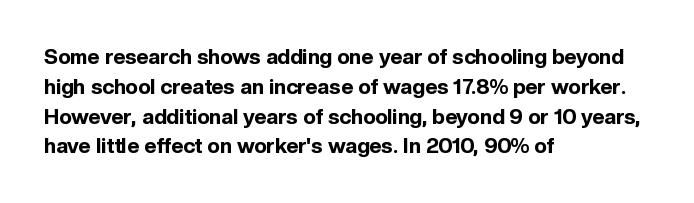
{"italic": "no", "bold": "yes", "underline": "no", "align": "left", "line_spacing": "normal", "line_spacing_ratio": 1.42, "letter_spacing": "normal", "letter_spacing_em": 0.0, "glyph_px": 21}
